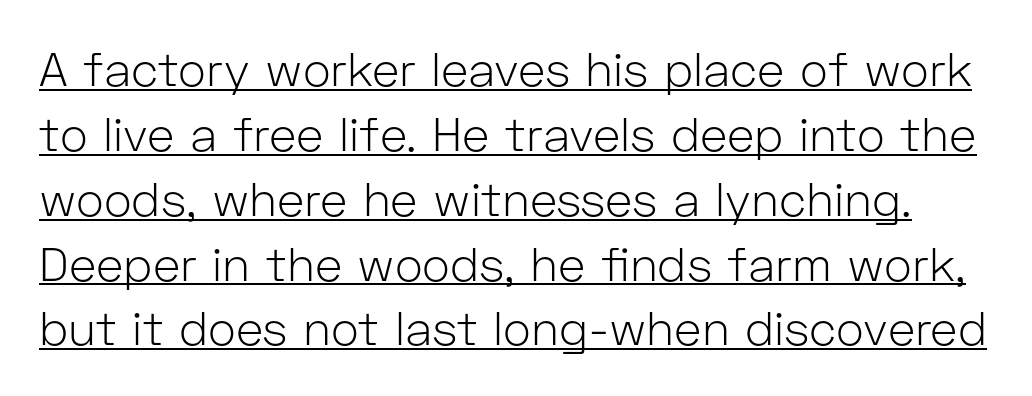
Upright lettering throughout. Is this a sans? Yes — the strokes have no serifs. Proportional: the letters do not fall into vertical columns. The passage shown has conventional tracking throughout. Heaviness? Minimal to ordinary, like unemphasized prose.
